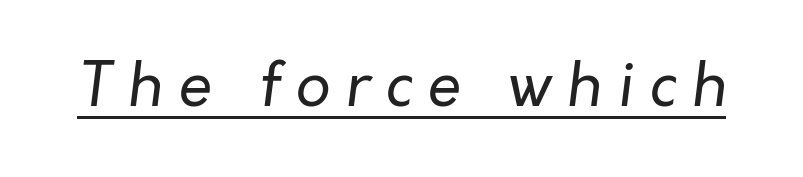
{"italic": "yes", "lean": "right", "slant_degrees": 7, "bold": "no", "weight": "regular", "width": "normal", "stroke_contrast": "low", "x_height": "medium", "monospaced": "no", "underline": "yes", "letter_spacing": "wide", "letter_spacing_em": 0.25, "glyph_px": 61}
